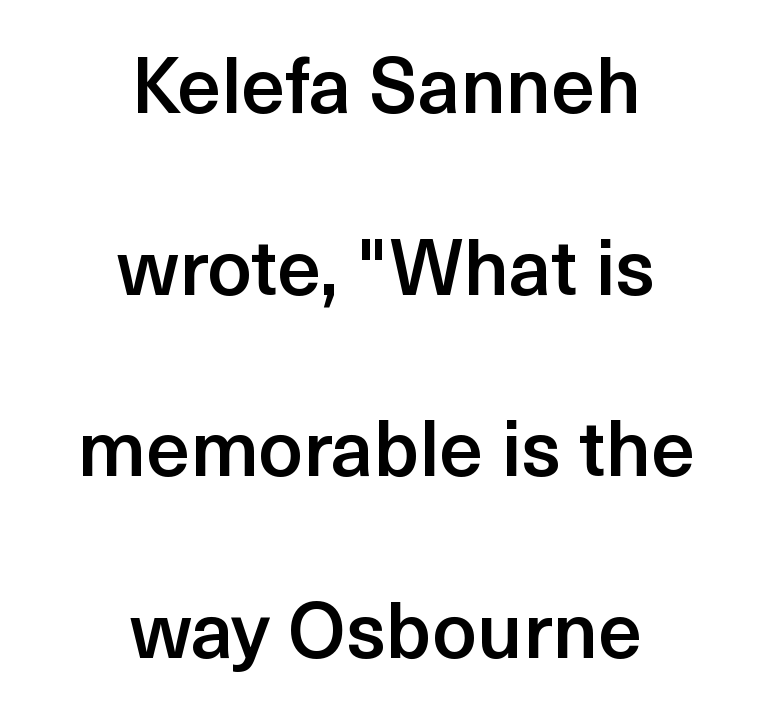
Every letter is mildly thick-stroked: semibold rather than bold. When letters stand straight like this, we call the style roman or upright. This sample has the flowing, uneven cadence of proportional lettering. Leftover space on each line is divided equally before and after the words. Each new line begins a long way beneath the previous one. Note: no serifs on the glyphs.
